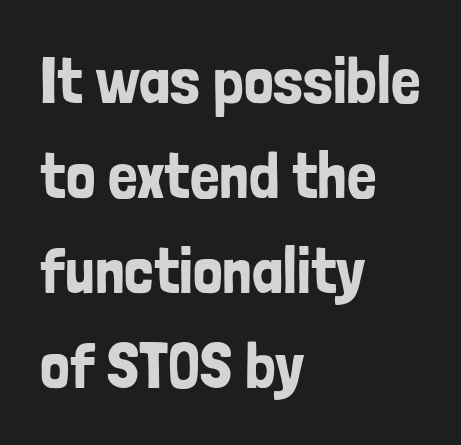
Rendered with straight, roman letterforms. Any mark beneath the type? The region is blank. You could not count columns in this text — the font is proportionally spaced. Observe the ordinary spacing: letters are neighbours, not strangers. The characters display no serif detailing; their extremities are plain. Is the block centered? No — it sits flush against the left margin.
